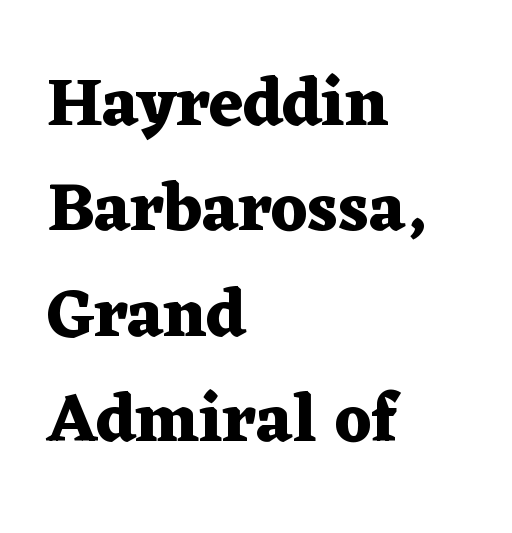
The image shows 68 px heavy, wide serif type, upright; set left-aligned, normal line spacing (1.55x), normal letter spacing, not underlined; medium stroke contrast and a medium x-height.
